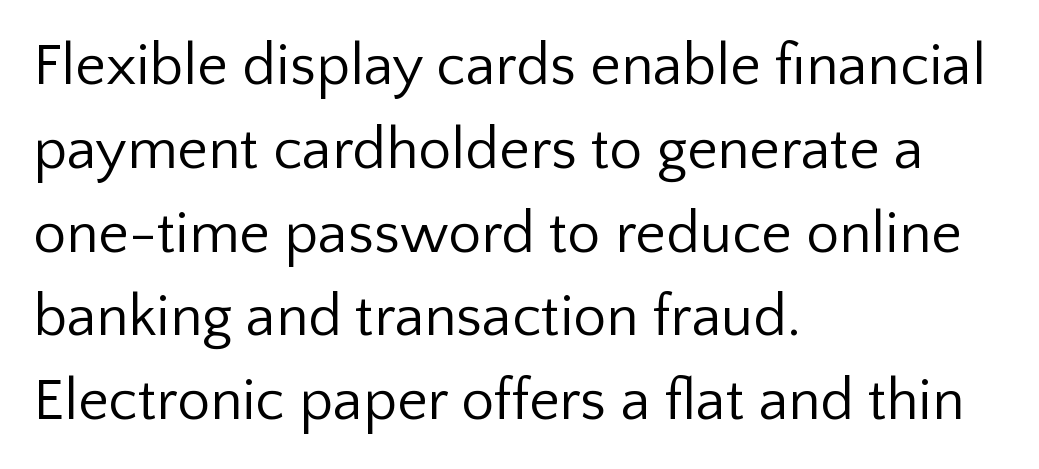
Q: Is the text bold? A: No.
Q: Is the text italic (slanted)? A: No, it is upright.
Q: Is the typeface a serif or a sans-serif typeface? A: Sans-serif.
Q: Is the text underlined? A: No.
Q: How is the paragraph aligned? A: Left-aligned.
Q: Is the spacing between letters normal or unusually wide? A: Normal.
Q: Is the spacing between lines tight, normal or loose? A: Normal.
Q: Width (condensed, normal, or wide)? A: Normal.
Q: Stroke contrast? A: Low.
Q: x-height? A: Medium.
Q: Monospaced? A: No.
